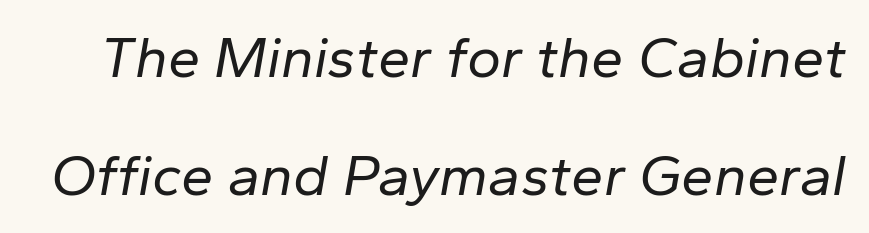
The image shows 58 px regular-weight type, italic (leaning right); set loose line spacing (2.03x), normal letter spacing, not underlined; low stroke contrast and a medium x-height.
